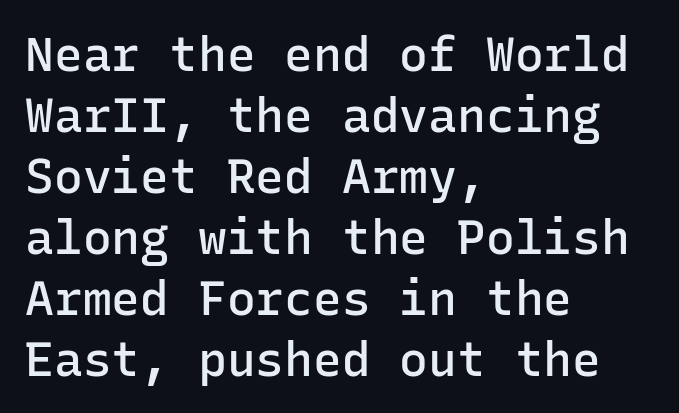
Q: Is the text bold? A: Semi-bold.
Q: Is the text italic (slanted)? A: No, it is upright.
Q: Is the typeface a serif or a sans-serif typeface? A: Sans-serif.
Q: Is the text underlined? A: No.
Q: How is the paragraph aligned? A: Left-aligned.
Q: Is the spacing between letters normal or unusually wide? A: Normal.
Q: Is the spacing between lines tight, normal or loose? A: Normal.
Q: Width (condensed, normal, or wide)? A: Normal.
Q: Stroke contrast? A: Low.
Q: x-height? A: Medium.
Q: Monospaced? A: Yes.
